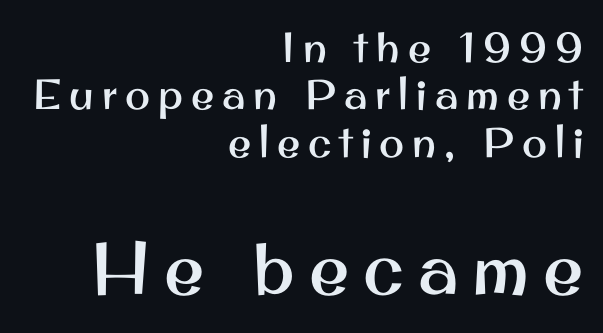
The image shows 73 px sans-serif type, upright; set right-aligned, tight line spacing (1.13x), not underlined; the second (bottom) block is 1.74x larger; medium stroke contrast and a small x-height.
